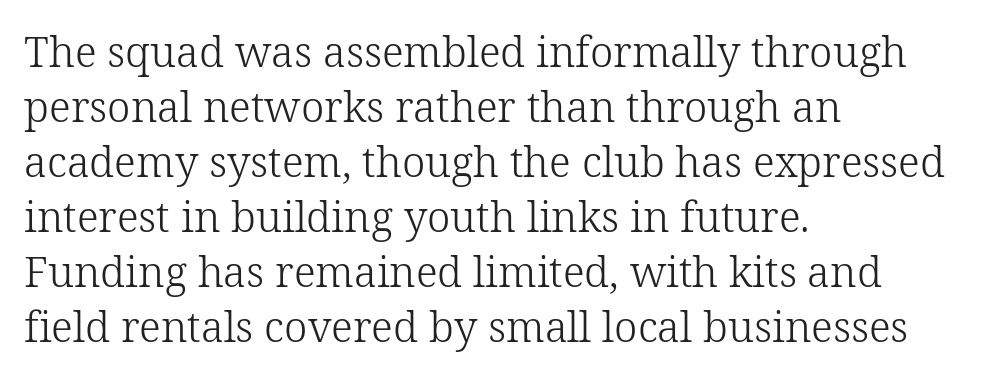
Looks like regular typesetting: each glyph gets only the width it needs. The lines in this sample share a left origin and differ only in where they stop. A normal amount of white space separates one row of letters from the next. What kind of face is this? One with serifs.
